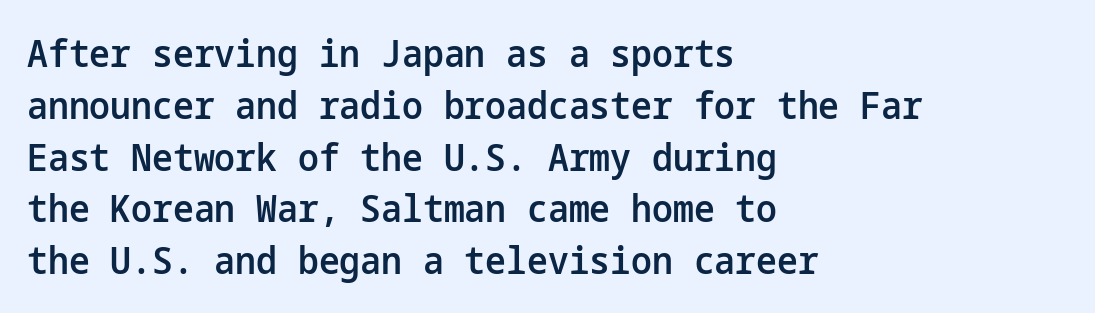
{"serif": "no", "italic": "no", "bold": "semi", "weight": "semibold", "width": "normal", "stroke_contrast": "low", "x_height": "medium", "underline": "no", "align": "left", "line_spacing": "normal", "line_spacing_ratio": 1.4, "letter_spacing": "normal", "letter_spacing_em": 0.0, "glyph_px": 37}
